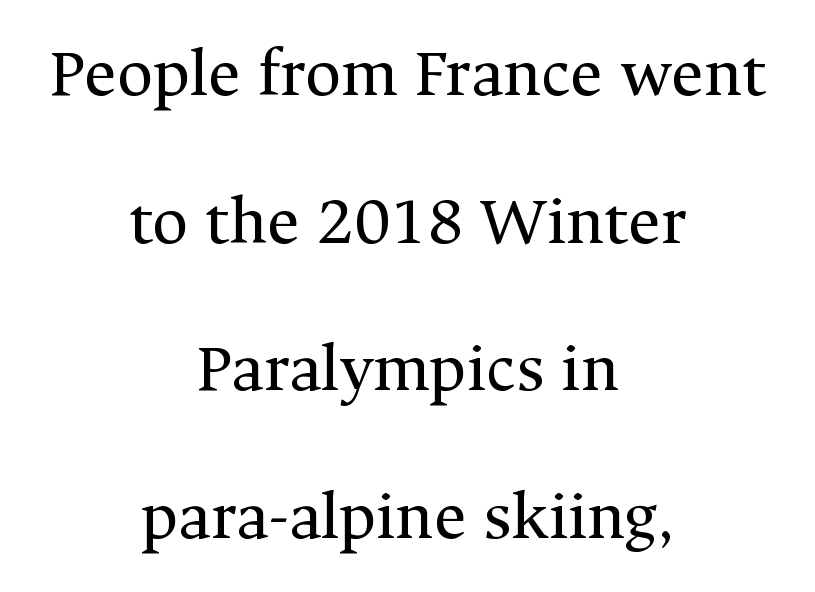
Is there much room between lines? Yes — plenty of vertical air separates them. Character widths vary here, with narrow letters taking less room than wide ones. Stems here are at most as thick as an everyday book face. Does the copy run flush right? No — it is centered line by line. Letters rest on an invisible, unmarked baseline.
